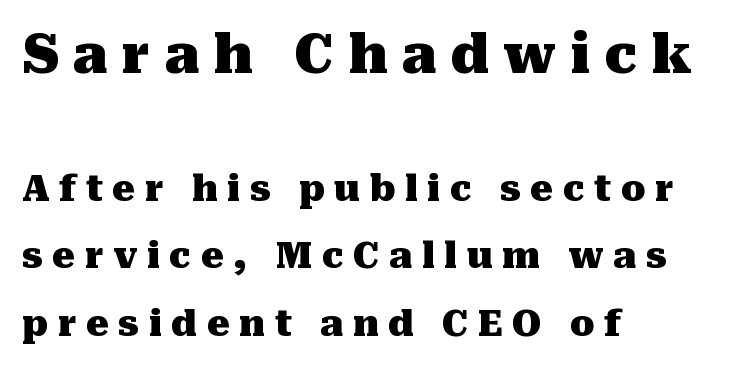
The image shows 54 px heavy serif type, upright; set left-aligned, line spacing 1.88x, unusually wide letter spacing (+0.26 em), not underlined; the first (top) block is 1.5x larger; medium stroke contrast and a medium x-height.
